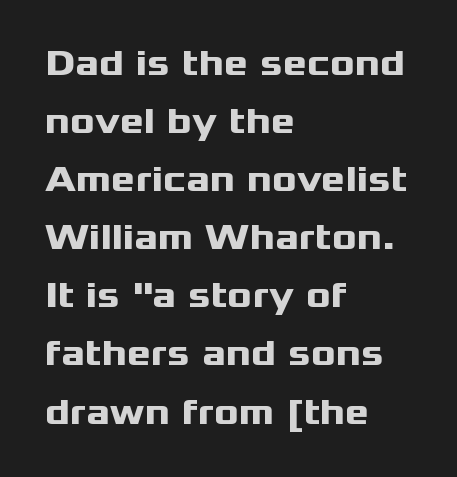
Q: Is the text bold? A: Yes.
Q: Is the text italic (slanted)? A: No, it is upright.
Q: Is the typeface a serif or a sans-serif typeface? A: Sans-serif.
Q: Is the text underlined? A: No.
Q: How is the paragraph aligned? A: Left-aligned.
Q: Is the spacing between letters normal or unusually wide? A: Normal.
Q: Is the spacing between lines tight, normal or loose? A: Normal.
Q: Width (condensed, normal, or wide)? A: Wide.
Q: Stroke contrast? A: Medium.
Q: x-height? A: Medium.
Q: Monospaced? A: No.
